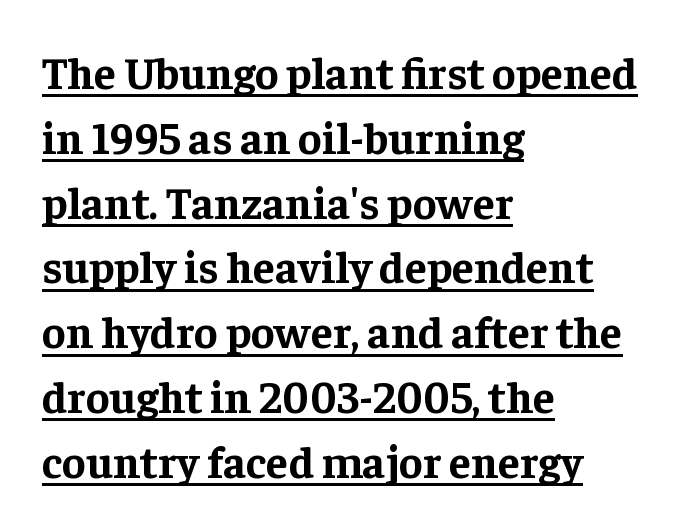
Q: Is the text bold? A: Yes.
Q: Is the text italic (slanted)? A: No, it is upright.
Q: Is the typeface a serif or a sans-serif typeface? A: Serif.
Q: Is the text underlined? A: Yes.
Q: How is the paragraph aligned? A: Left-aligned.
Q: Is the spacing between letters normal or unusually wide? A: Normal.
Q: Is the spacing between lines tight, normal or loose? A: Normal.
Q: Width (condensed, normal, or wide)? A: Normal.
Q: Stroke contrast? A: Low.
Q: x-height? A: Medium.
Q: Monospaced? A: No.
